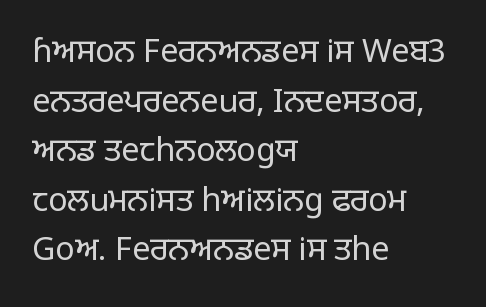
{"serif": "no", "italic": "no", "bold": "no", "weight": "regular", "width": "normal", "stroke_contrast": "low", "x_height": "large", "monospaced": "no", "underline": "no", "align": "left", "line_spacing": "normal", "line_spacing_ratio": 1.55, "letter_spacing": "normal", "letter_spacing_em": 0.0, "glyph_px": 32}
